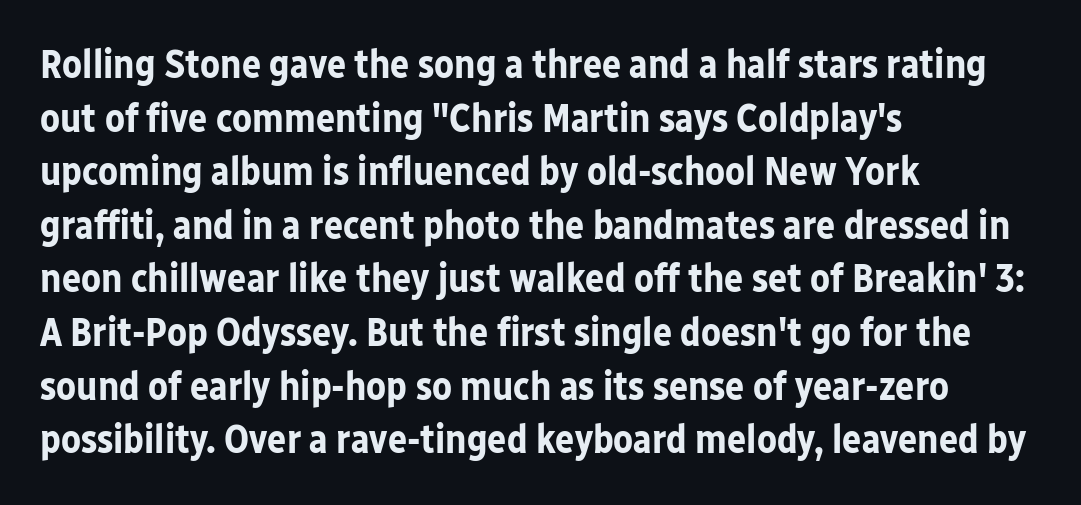
The gaps between neighbouring characters are ordinary and unremarkable. A dark, heavy texture on the line: the type is bold. Is this a fixed-width face? No — the glyphs have proportional, varying widths. A typesetter would mark this as roman, not italic.
